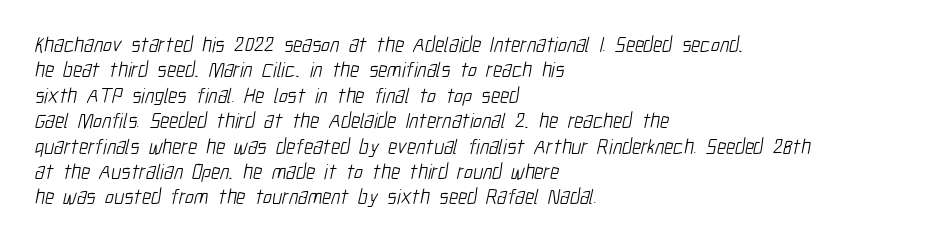
The image shows 21 px text type; set left-aligned, line spacing 1.21x, normal letter spacing, not underlined.
